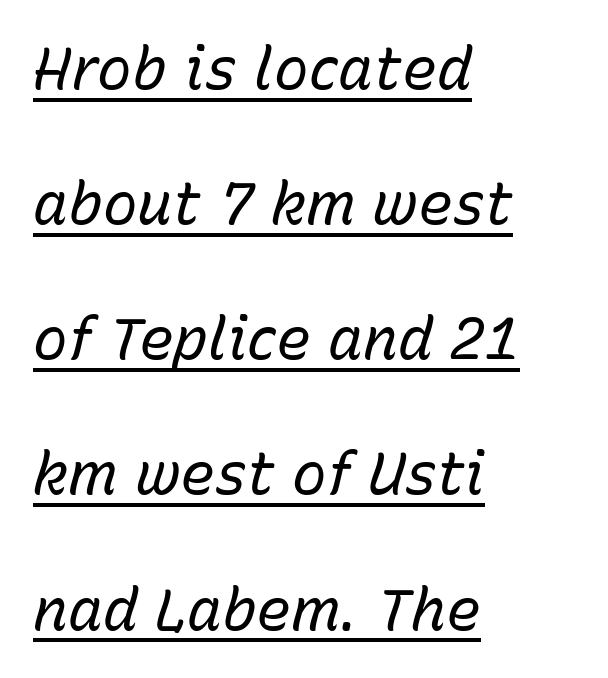
{"italic": "yes", "lean": "right", "slant_degrees": 15, "bold": "no", "weight": "regular", "width": "normal", "stroke_contrast": "low", "x_height": "medium", "monospaced": "no", "underline": "yes", "align": "left", "line_spacing": "loose", "line_spacing_ratio": 2.33, "letter_spacing": "normal", "letter_spacing_em": 0.0, "glyph_px": 58}
